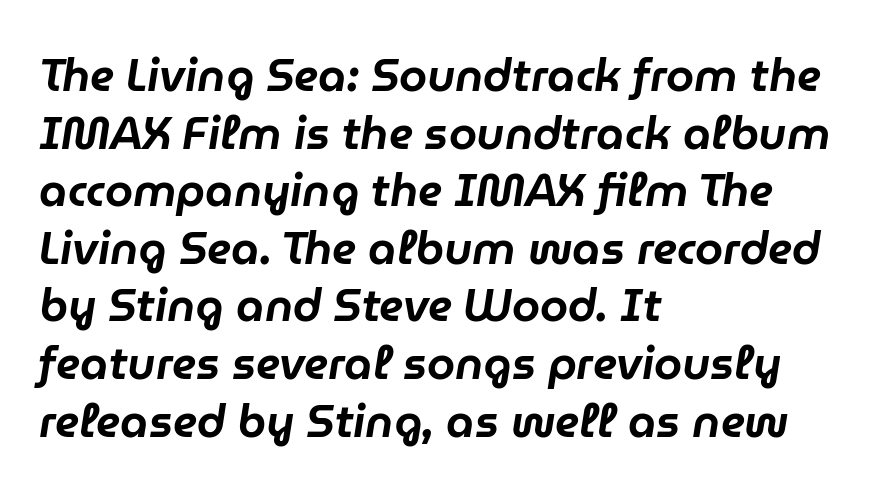
{"italic": "yes", "lean": "right", "slant_degrees": 9, "width": "normal", "stroke_contrast": "low", "x_height": "medium", "monospaced": "no", "underline": "no", "align": "left", "line_spacing": "normal", "line_spacing_ratio": 1.28, "letter_spacing": "normal", "letter_spacing_em": 0.0, "glyph_px": 45}
